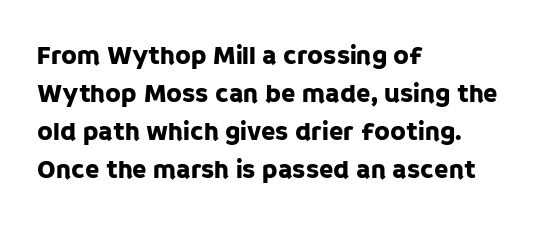
The image shows 26 px text type, upright; set left-aligned, normal line spacing (1.46x), normal letter spacing, not underlined.
